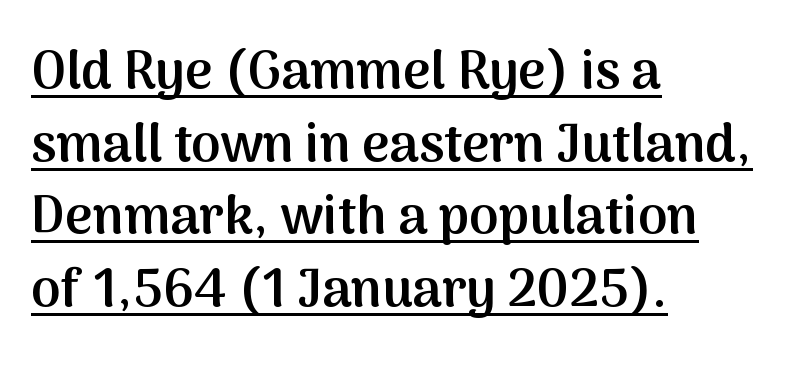
The image shows 53 px semibold sans-serif type, upright; set left-aligned, normal line spacing (1.37x), normal letter spacing, underlined; medium stroke contrast and a medium x-height.
